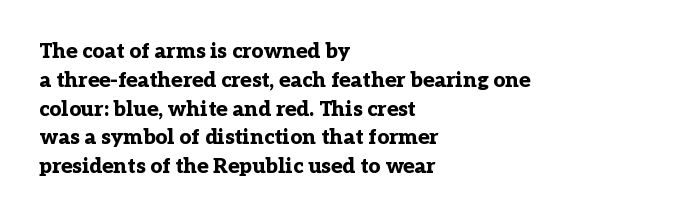
Q: Is the text bold? A: Yes.
Q: Is the text italic (slanted)? A: No, it is upright.
Q: Is the text underlined? A: No.
Q: How is the paragraph aligned? A: Left-aligned.
Q: Is the spacing between letters normal or unusually wide? A: Normal.
Q: Is the spacing between lines tight, normal or loose? A: Normal.
